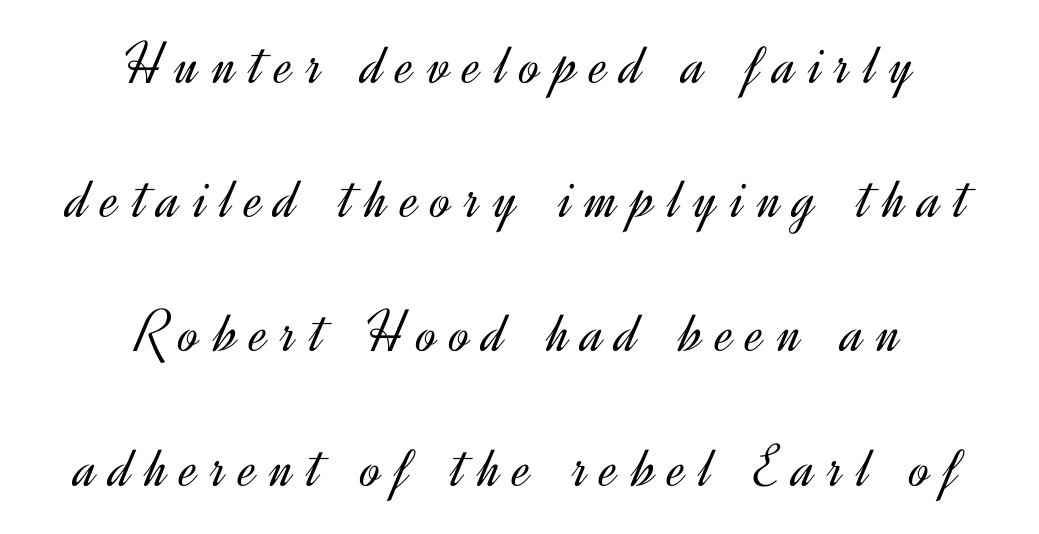
These glyphs show unthickened strokes, regular width or finer. Think of a printed novel: that variable character pitch is what you see here. Reading down the block, each line starts at a different indent, mirrored at its end. These lines stand farther apart than default settings would place them.
